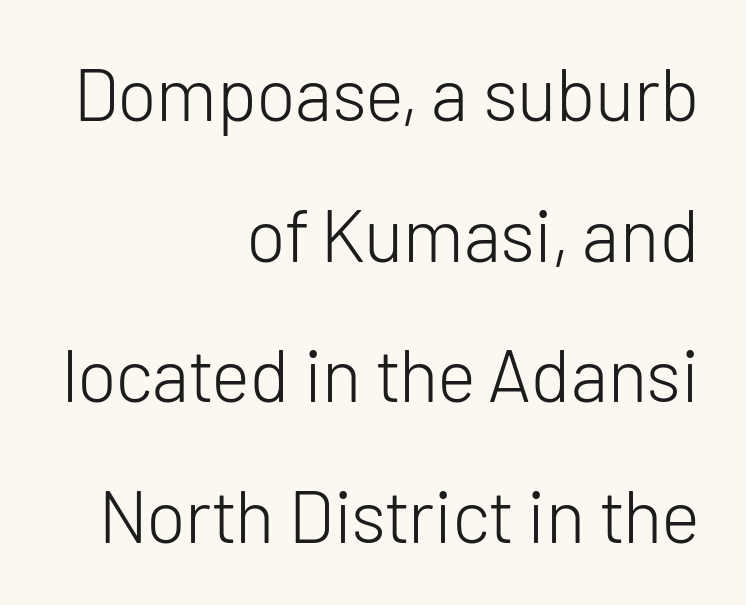
The image shows 74 px light sans-serif type, upright; set right-aligned, loose line spacing (1.9x), normal letter spacing, not underlined; low stroke contrast and a medium x-height.
